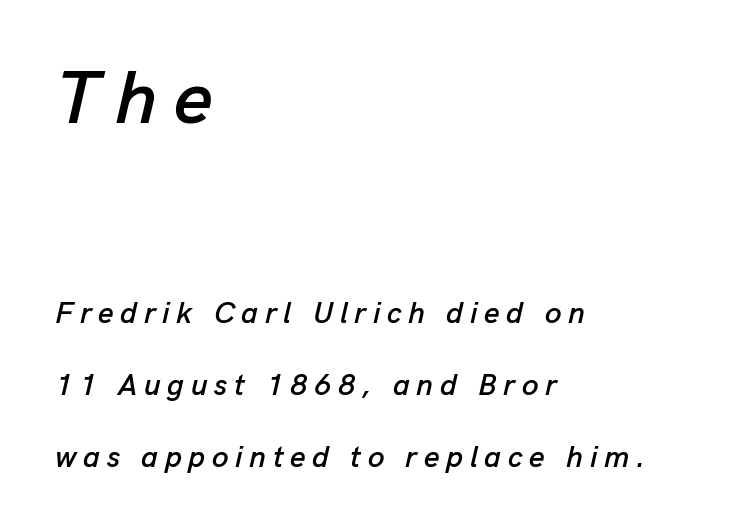
The text carries the slant typical of an italic or oblique font. A bare baseline throughout the passage. Look at the glyph heights: the upper group is clearly the bigger setting. This sample has the flowing, uneven cadence of proportional lettering.
